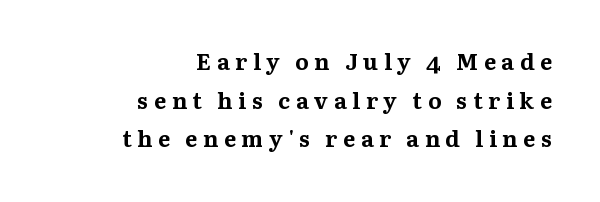
Q: Is the text bold? A: Yes.
Q: Is the text italic (slanted)? A: No, it is upright.
Q: Is the text underlined? A: No.
Q: How is the paragraph aligned? A: Right-aligned.
Q: Is the spacing between letters normal or unusually wide? A: Unusually wide.
Q: Is the spacing between lines tight, normal or loose? A: Normal.
